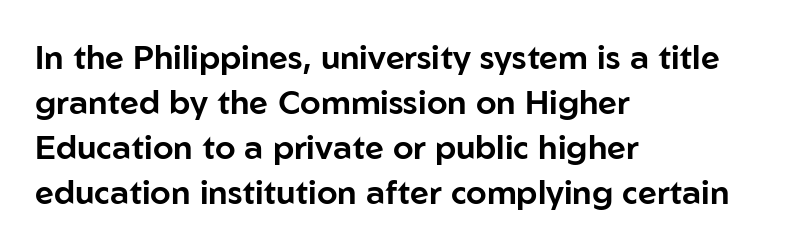
Q: Is the text italic (slanted)? A: No, it is upright.
Q: Is the typeface a serif or a sans-serif typeface? A: Sans-serif.
Q: Is the text underlined? A: No.
Q: How is the paragraph aligned? A: Left-aligned.
Q: Is the spacing between letters normal or unusually wide? A: Normal.
Q: Is the spacing between lines tight, normal or loose? A: Normal.
Q: Width (condensed, normal, or wide)? A: Normal.
Q: Stroke contrast? A: Low.
Q: x-height? A: Medium.
Q: Monospaced? A: No.
